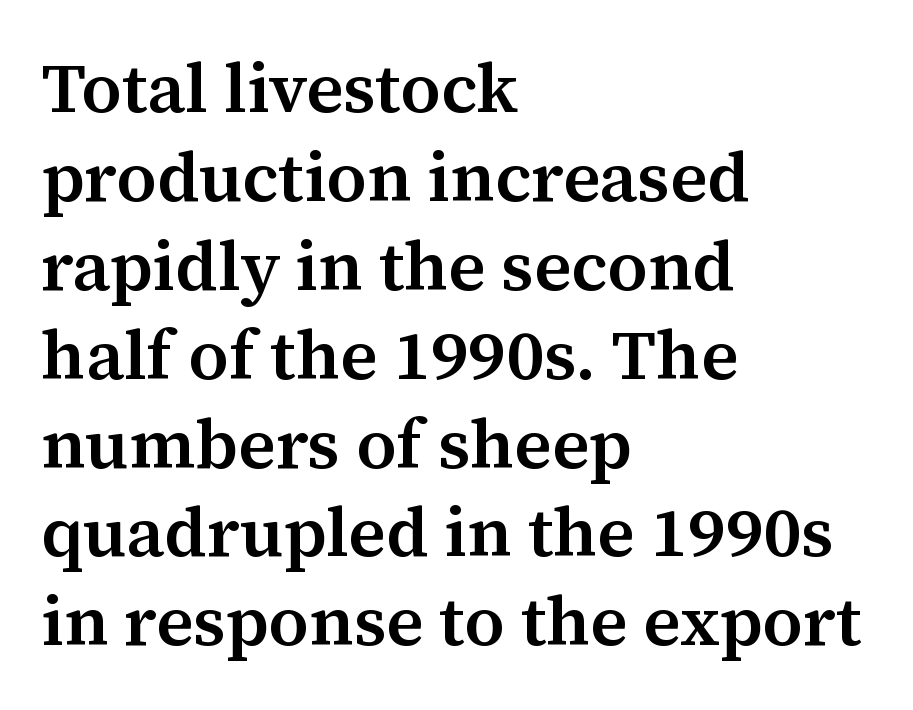
Regular leading. In terms of weight, the rendering is demibold, just under bold. Do the characters align in a grid? No, the font is proportional. Does the lettering tilt? It doesn't — this is upright. Caption: multi-line text, flush left, ragged right.
